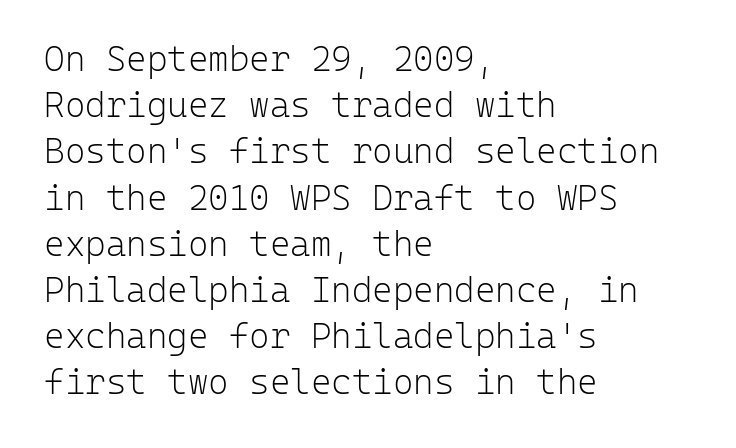
The image shows 35 px light sans-serif type, upright, monospaced; set left-aligned, normal line spacing (1.32x), normal letter spacing, not underlined; low stroke contrast and a medium x-height.
